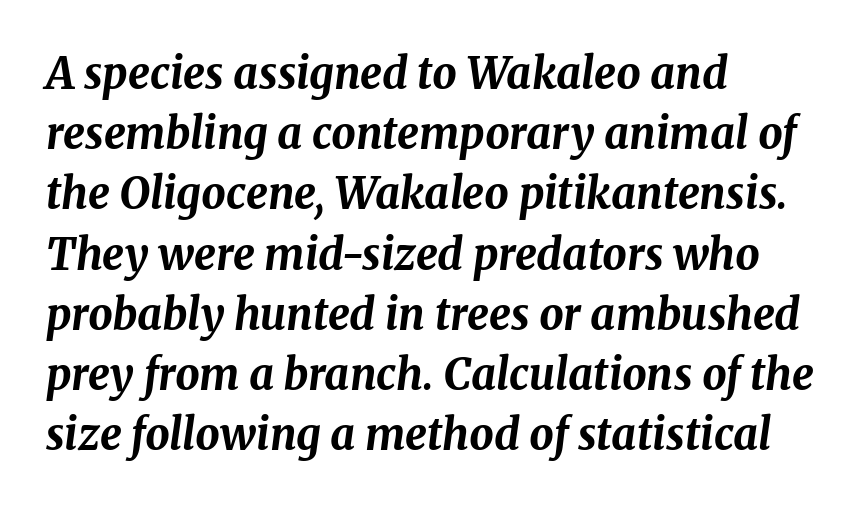
Q: Is the text bold? A: Yes.
Q: Is the text italic (slanted)? A: Yes, it leans right by about 8 degrees.
Q: Is the text underlined? A: No.
Q: How is the paragraph aligned? A: Left-aligned.
Q: Is the spacing between letters normal or unusually wide? A: Normal.
Q: Is the spacing between lines tight, normal or loose? A: Normal.
Q: Width (condensed, normal, or wide)? A: Normal.
Q: Stroke contrast? A: Medium.
Q: x-height? A: Medium.
Q: Monospaced? A: No.
